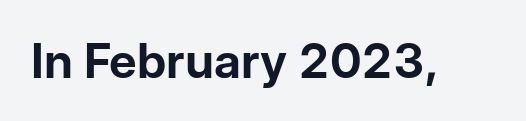
{"serif": "no", "italic": "no", "bold": "yes", "weight": "bold", "width": "normal", "stroke_contrast": "low", "x_height": "medium", "monospaced": "no", "underline": "no", "letter_spacing": "normal", "letter_spacing_em": 0.0, "glyph_px": 48}
